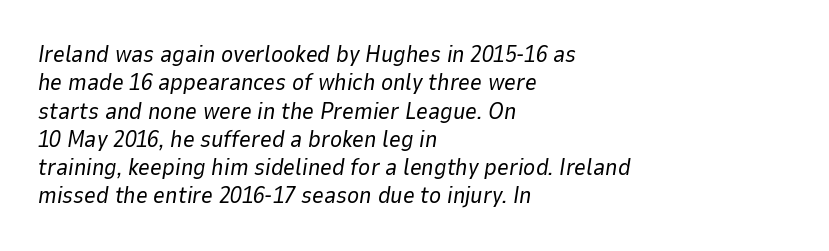
The image shows 23 px text type, italic (leaning right); set left-aligned, line spacing 1.23x, normal letter spacing, not underlined.
